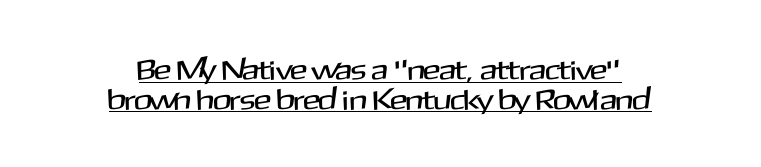
The image shows 29 px sans-serif type, upright; set centered, tight line spacing (1.02x), normal letter spacing, underlined; medium stroke contrast and a medium x-height.
